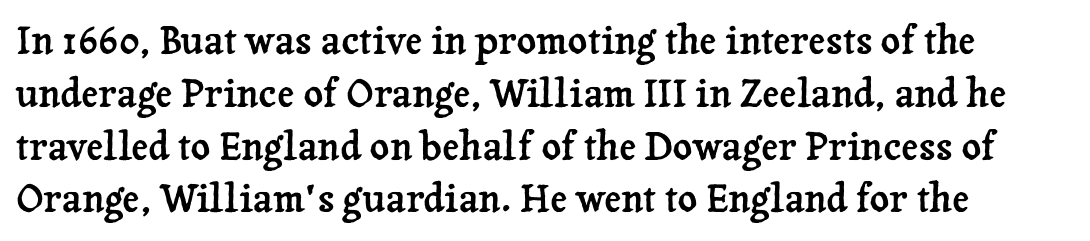
The image shows 38 px serif type, upright; set normal line spacing (1.39x), normal letter spacing, not underlined; low stroke contrast and a medium x-height.
